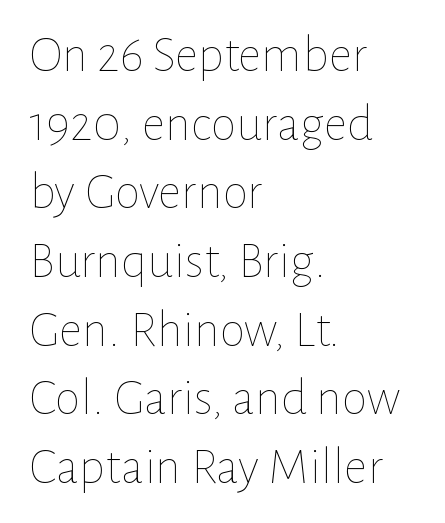
Q: Is the text bold? A: No.
Q: Is the text italic (slanted)? A: No, it is upright.
Q: Is the text underlined? A: No.
Q: How is the paragraph aligned? A: Left-aligned.
Q: Is the spacing between letters normal or unusually wide? A: Normal.
Q: Is the spacing between lines tight, normal or loose? A: Normal.
Q: Width (condensed, normal, or wide)? A: Normal.
Q: Stroke contrast? A: Low.
Q: x-height? A: Medium.
Q: Monospaced? A: No.
